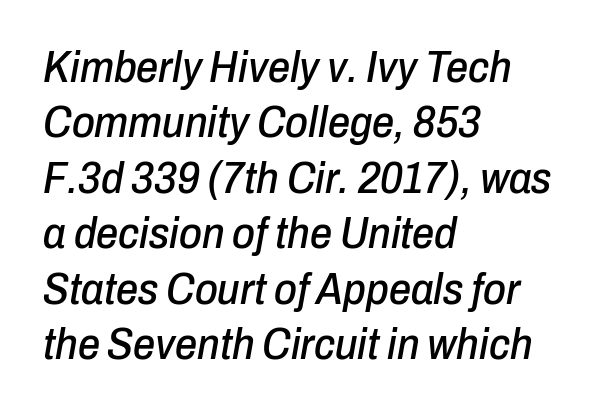
Q: Is the text italic (slanted)? A: Yes, it leans right by about 10 degrees.
Q: Is the text underlined? A: No.
Q: How is the paragraph aligned? A: Left-aligned.
Q: Is the spacing between letters normal or unusually wide? A: Normal.
Q: Is the spacing between lines tight, normal or loose? A: Normal.
Q: Width (condensed, normal, or wide)? A: Condensed.
Q: Stroke contrast? A: Low.
Q: x-height? A: Medium.
Q: Monospaced? A: No.
